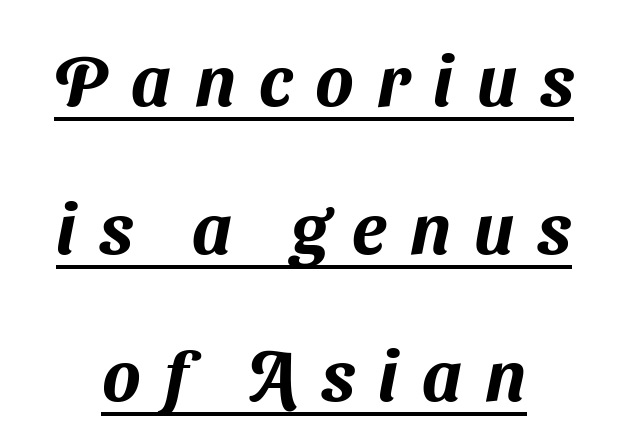
The image shows 71 px sans-serif type; set loose line spacing (2.08x), unusually wide letter spacing (+0.33 em), underlined; medium stroke contrast and a medium x-height.
